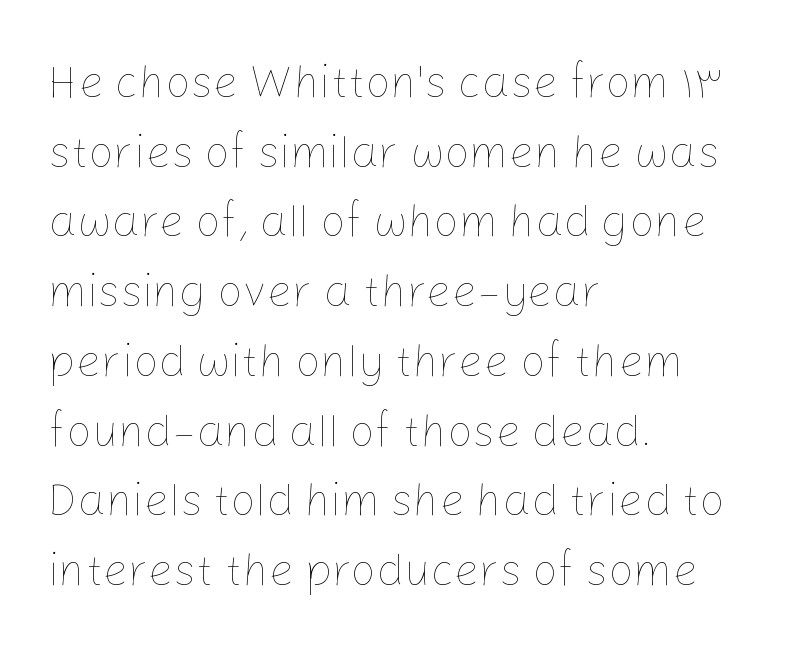
Q: Is the text bold? A: No.
Q: Is the text italic (slanted)? A: No, it is upright.
Q: Is the text underlined? A: No.
Q: How is the paragraph aligned? A: Left-aligned.
Q: Is the spacing between letters normal or unusually wide? A: Normal.
Q: Is the spacing between lines tight, normal or loose? A: Normal.
Q: Width (condensed, normal, or wide)? A: Normal.
Q: Stroke contrast? A: Low.
Q: x-height? A: Medium.
Q: Monospaced? A: No.
